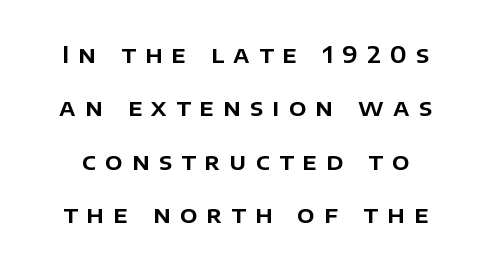
{"italic": "no", "underline": "no", "line_spacing": "loose", "line_spacing_ratio": 2.32, "letter_spacing": "wide", "letter_spacing_em": 0.4, "glyph_px": 23}
